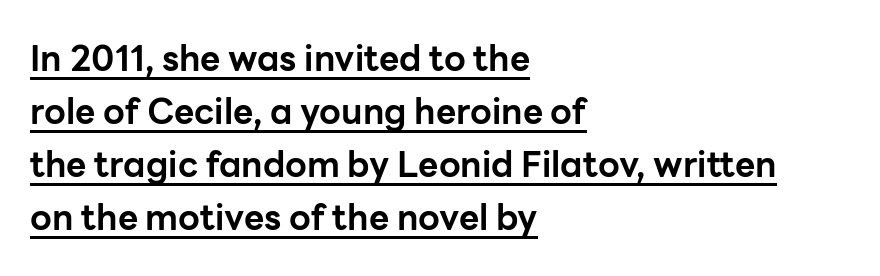
The image shows 35 px bold sans-serif type, upright; set left-aligned, normal line spacing (1.51x), normal letter spacing, underlined; low stroke contrast and a medium x-height.
